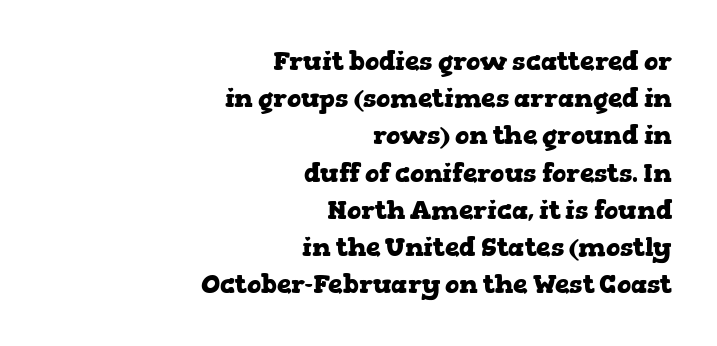
Visually the block forms a straight wall on the right and a jagged coastline on the left. Typesetter's note: full bold, strokes at maximum text heaviness. Descender tails drop into unmarked territory. Vertical spacing — default. No italicization has been applied; the sample stays upright. The type is set solid horizontally, with unmodified tracking.
